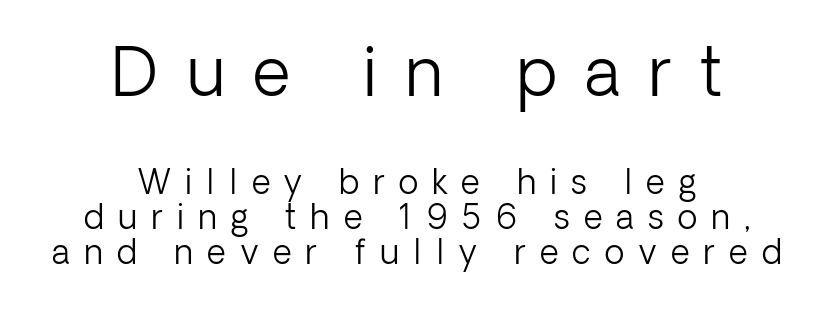
Q: Is the text bold? A: No.
Q: Is the text italic (slanted)? A: No, it is upright.
Q: Is the typeface a serif or a sans-serif typeface? A: Sans-serif.
Q: Is the text underlined? A: No.
Q: How is the paragraph aligned? A: Centered.
Q: Is the spacing between letters normal or unusually wide? A: Unusually wide.
Q: Is the spacing between lines tight, normal or loose? A: Tight.
Q: Which block of text is set in a larger size, the first (top) or the second (bottom)? A: The first (top) one.
Q: Width (condensed, normal, or wide)? A: Normal.
Q: Stroke contrast? A: Low.
Q: x-height? A: Medium.
Q: Monospaced? A: No.
